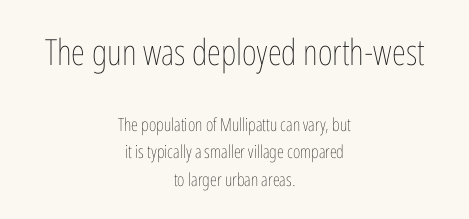
The image shows 36 px thin, condensed type, upright; set centered, normal line spacing (1.55x), normal letter spacing, not underlined; the first (top) block is 2.0x larger; low stroke contrast and a medium x-height.
